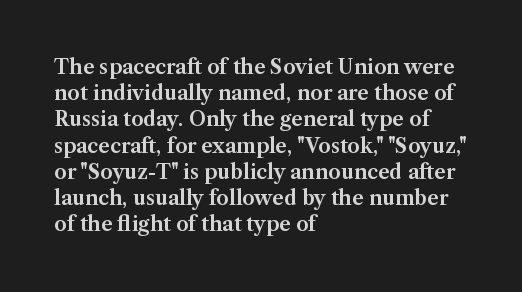
The image shows 20 px text type, upright; set left-aligned, normal line spacing (1.31x), normal letter spacing, not underlined.
